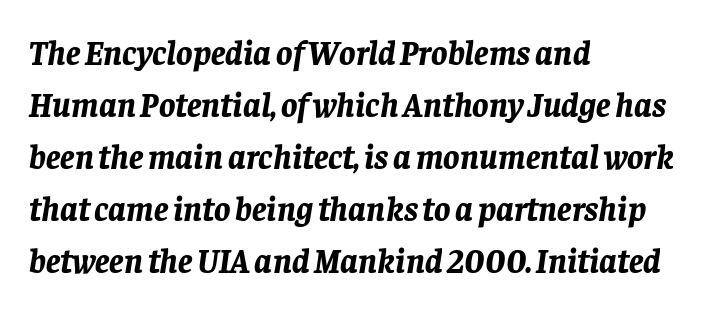
{"italic": "yes", "lean": "right", "slant_degrees": 8, "bold": "yes", "weight": "bold", "width": "normal", "stroke_contrast": "low", "x_height": "large", "monospaced": "no", "underline": "no", "align": "left", "line_spacing": "normal", "line_spacing_ratio": 1.53, "letter_spacing": "normal", "letter_spacing_em": 0.0, "glyph_px": 34}
